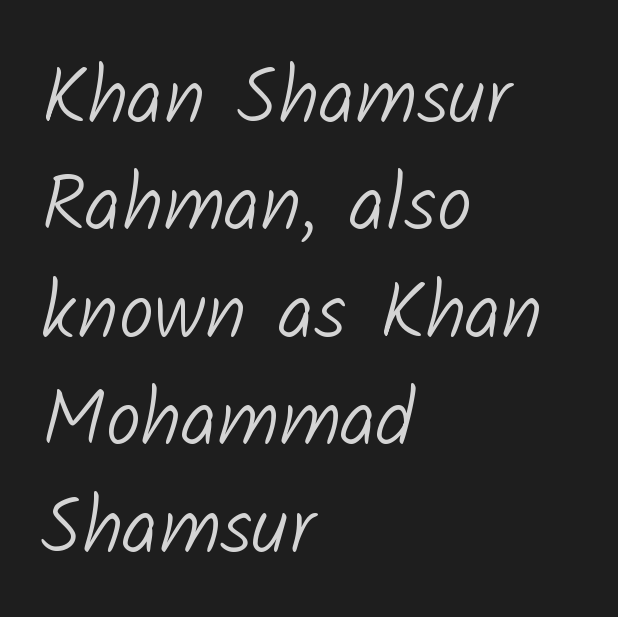
Q: Is the text bold? A: No.
Q: Is the typeface a serif or a sans-serif typeface? A: Sans-serif.
Q: Is the text underlined? A: No.
Q: How is the paragraph aligned? A: Left-aligned.
Q: Is the spacing between letters normal or unusually wide? A: Normal.
Q: Is the spacing between lines tight, normal or loose? A: Normal.
Q: Width (condensed, normal, or wide)? A: Normal.
Q: Stroke contrast? A: Low.
Q: x-height? A: Medium.
Q: Monospaced? A: No.
